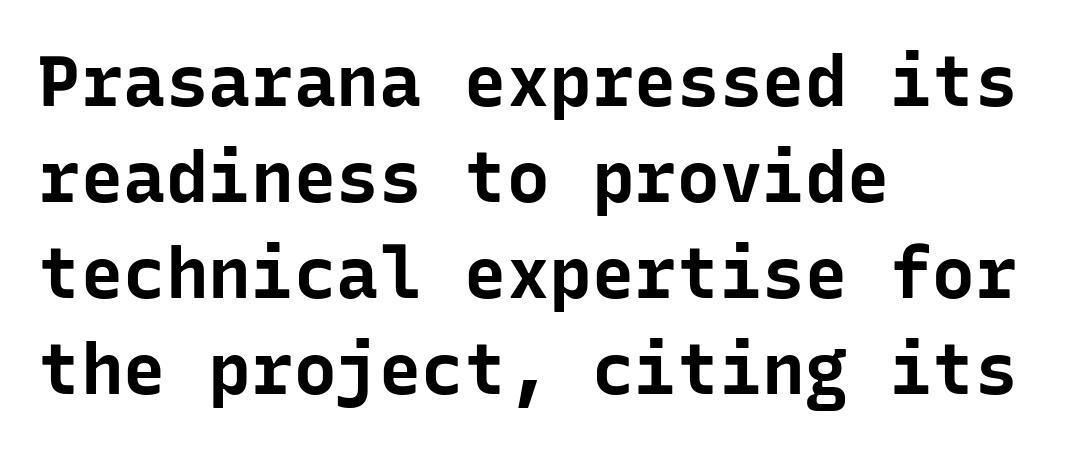
Type without underlining. This sample uses an upright cut, with every glyph sitting square on the baseline. Look at the stroke-to-counter ratio: heavy, a bold. This sample uses a sans-serif face. The passage shown has conventional tracking throughout. Note the uniform advance width — an 'i' takes as much space as an 'm'.
